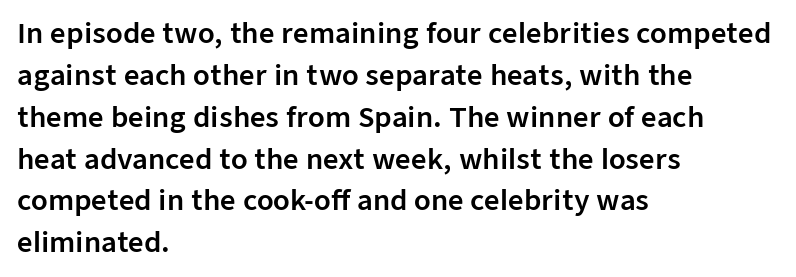
{"italic": "no", "underline": "no", "align": "left", "line_spacing": "normal", "line_spacing_ratio": 1.55, "letter_spacing": "normal", "letter_spacing_em": 0.0, "glyph_px": 27}
